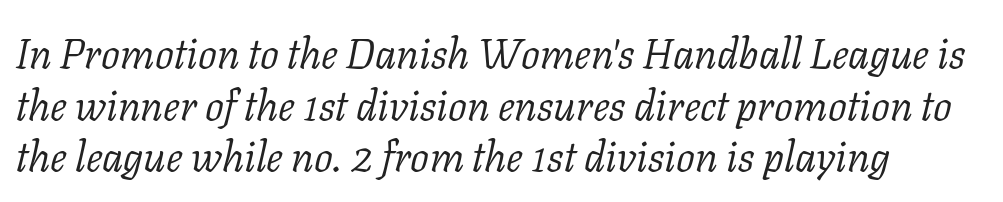
Q: Is the text bold? A: No.
Q: Is the text italic (slanted)? A: Yes, it leans right by about 11 degrees.
Q: Is the typeface a serif or a sans-serif typeface? A: Serif.
Q: Is the text underlined? A: No.
Q: Is the spacing between letters normal or unusually wide? A: Normal.
Q: Width (condensed, normal, or wide)? A: Normal.
Q: Stroke contrast? A: Low.
Q: x-height? A: Medium.
Q: Monospaced? A: No.
